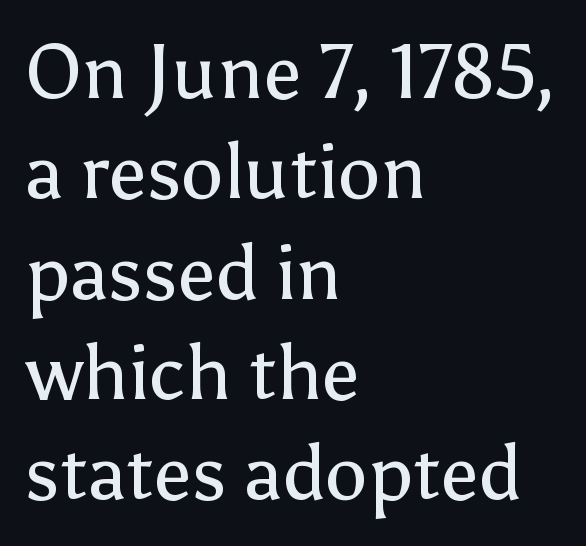
{"serif": "no", "italic": "no", "bold": "no", "weight": "regular", "width": "normal", "stroke_contrast": "low", "x_height": "medium", "monospaced": "no", "underline": "no", "align": "left", "line_spacing": "normal", "line_spacing_ratio": 1.32, "letter_spacing": "normal", "letter_spacing_em": 0.0, "glyph_px": 76}
